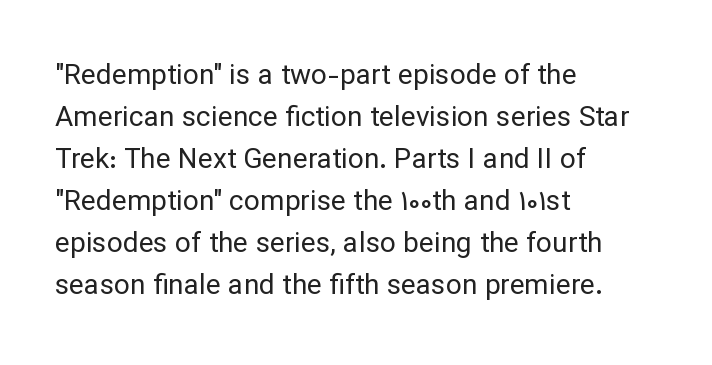
Q: Is the text bold? A: No.
Q: Is the text italic (slanted)? A: No, it is upright.
Q: Is the typeface a serif or a sans-serif typeface? A: Sans-serif.
Q: Is the text underlined? A: No.
Q: How is the paragraph aligned? A: Left-aligned.
Q: Is the spacing between letters normal or unusually wide? A: Normal.
Q: Is the spacing between lines tight, normal or loose? A: Normal.
Q: Width (condensed, normal, or wide)? A: Normal.
Q: Stroke contrast? A: Low.
Q: x-height? A: Medium.
Q: Monospaced? A: No.
